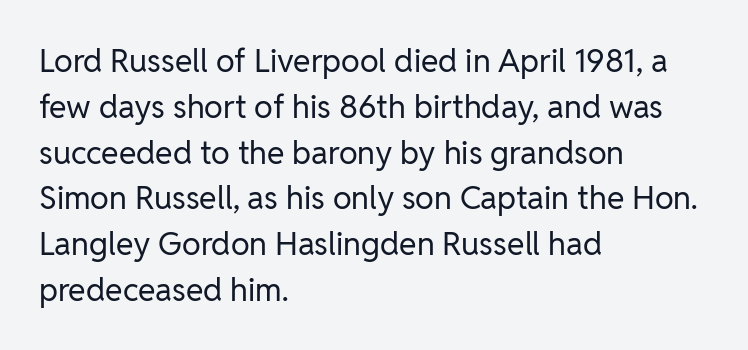
{"serif": "no", "italic": "no", "bold": "no", "weight": "regular", "width": "normal", "stroke_contrast": "low", "x_height": "medium", "monospaced": "no", "underline": "no", "align": "left", "line_spacing": "normal", "line_spacing_ratio": 1.43, "letter_spacing": "normal", "letter_spacing_em": 0.0, "glyph_px": 32}
